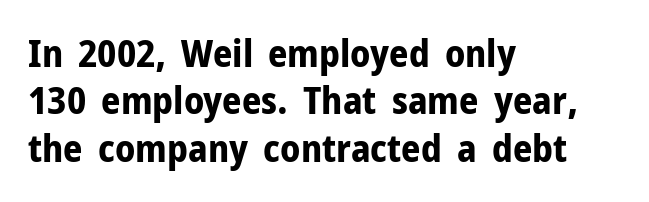
Q: Is the text bold? A: Yes.
Q: Is the text italic (slanted)? A: No, it is upright.
Q: Is the typeface a serif or a sans-serif typeface? A: Sans-serif.
Q: Is the text underlined? A: No.
Q: How is the paragraph aligned? A: Left-aligned.
Q: Is the spacing between letters normal or unusually wide? A: Normal.
Q: Is the spacing between lines tight, normal or loose? A: Normal.
Q: Width (condensed, normal, or wide)? A: Normal.
Q: Stroke contrast? A: Low.
Q: x-height? A: Medium.
Q: Monospaced? A: No.
